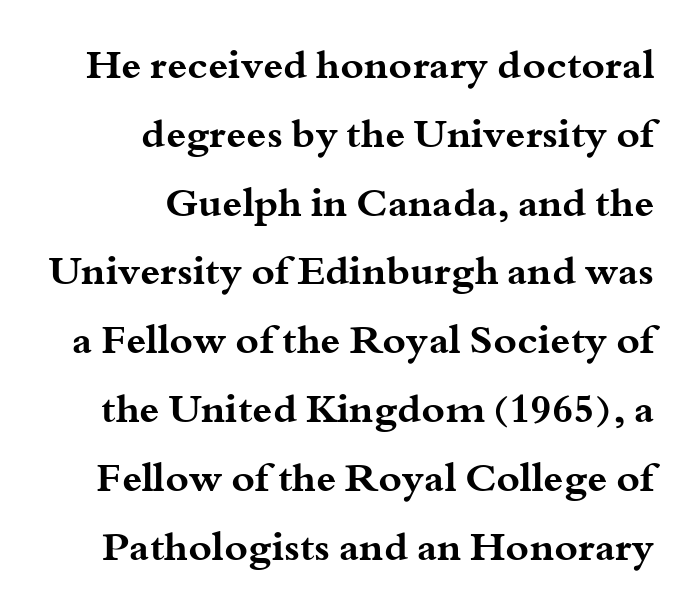
Q: Is the text bold? A: Yes.
Q: Is the text italic (slanted)? A: No, it is upright.
Q: Is the typeface a serif or a sans-serif typeface? A: Serif.
Q: Is the text underlined? A: No.
Q: How is the paragraph aligned? A: Right-aligned.
Q: Is the spacing between letters normal or unusually wide? A: Normal.
Q: Width (condensed, normal, or wide)? A: Wide.
Q: Stroke contrast? A: Medium.
Q: x-height? A: Small.
Q: Monospaced? A: No.
